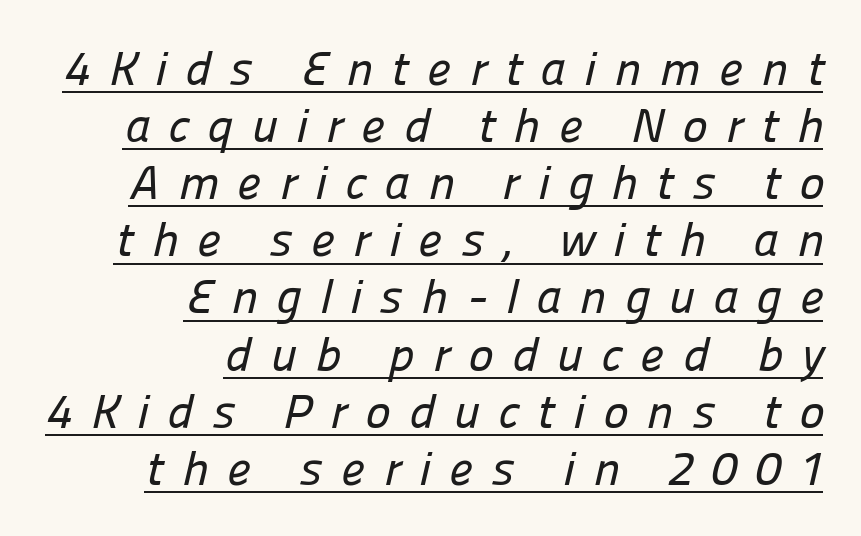
The image shows 48 px sans-serif type; set right-aligned, line spacing 1.19x, unusually wide letter spacing (+0.38 em), underlined; low stroke contrast and a medium x-height.
